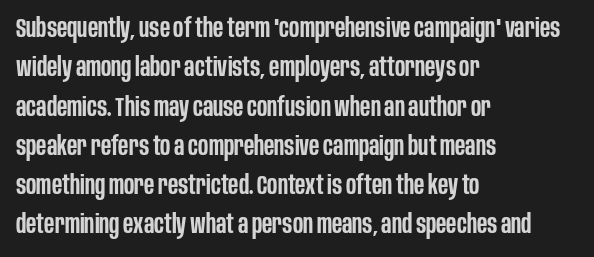
Layout note: lines flush left. The rendering uses a moderate line-height, typical for paragraphs. The typography opts for an upright posture over an oblique one. Weight check: semibold — heavier than regular, not quite bold. The area under the type is left untouched.
